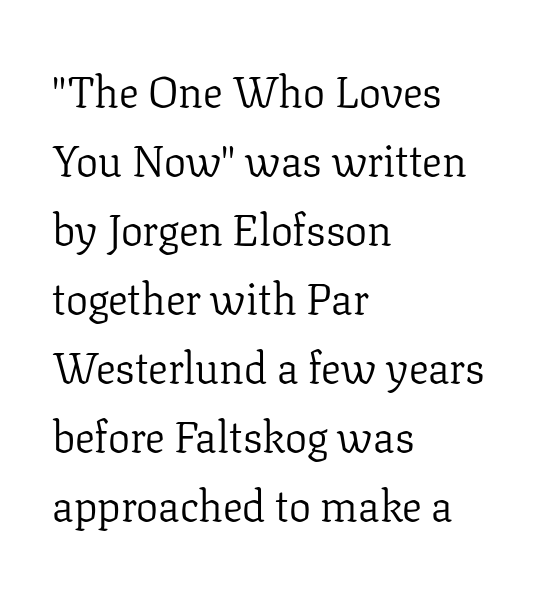
Beneath every word, the page is bare. This rendering employs a face with finishing strokes, i.e., a serif. The type sits square on the baseline with zero lean. Counters stay open thanks to moderate or lighter strokes. Each line starts at the same left margin while the right side varies. The letters advance in unequal steps, a hallmark of proportional type.
